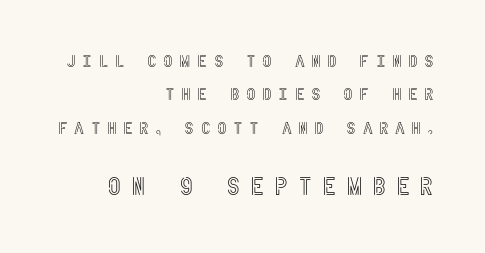
The image shows 25 px text type, upright; set right-aligned, loose line spacing (1.97x), unusually wide letter spacing (+0.37 em), not underlined; the second (bottom) block is 1.47x larger.
